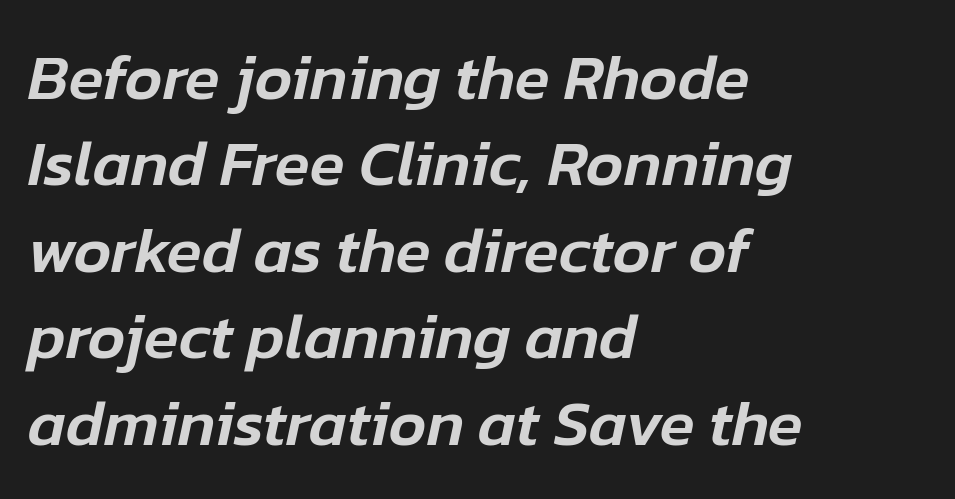
The words here are not underlined. This sample is left-justified, so line endings fall wherever the words run out. Words appear dense and cohesive because spacing is normal. The rows are spaced the way most documents space them. An italicized treatment has been applied to the whole sample. The letters advance in unequal steps, a hallmark of proportional type.
